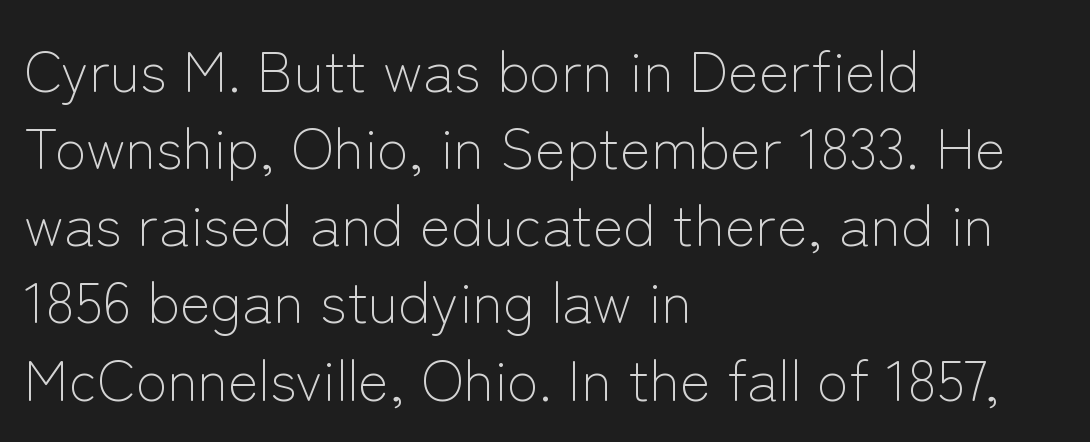
{"serif": "no", "italic": "no", "bold": "no", "weight": "light", "width": "normal", "stroke_contrast": "low", "x_height": "medium", "monospaced": "no", "underline": "no", "align": "left", "line_spacing": "normal", "line_spacing_ratio": 1.33, "letter_spacing": "normal", "letter_spacing_em": 0.0, "glyph_px": 58}
